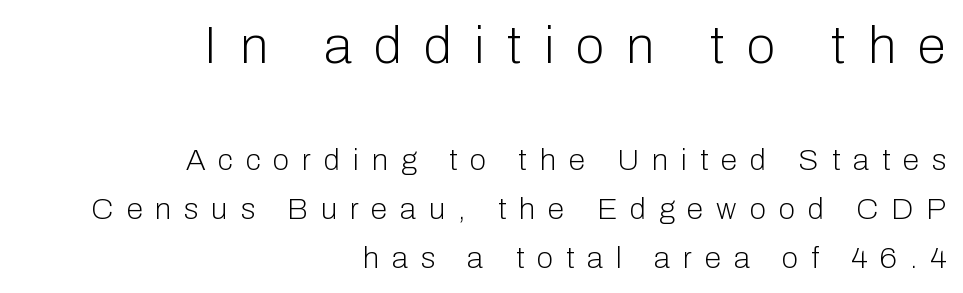
Q: Is the text bold? A: No.
Q: Is the text italic (slanted)? A: No, it is upright.
Q: Is the typeface a serif or a sans-serif typeface? A: Sans-serif.
Q: Is the text underlined? A: No.
Q: How is the paragraph aligned? A: Right-aligned.
Q: Is the spacing between letters normal or unusually wide? A: Unusually wide.
Q: Is the spacing between lines tight, normal or loose? A: Normal.
Q: Which block of text is set in a larger size, the first (top) or the second (bottom)? A: The first (top) one.
Q: Width (condensed, normal, or wide)? A: Normal.
Q: Stroke contrast? A: Low.
Q: x-height? A: Medium.
Q: Monospaced? A: No.
